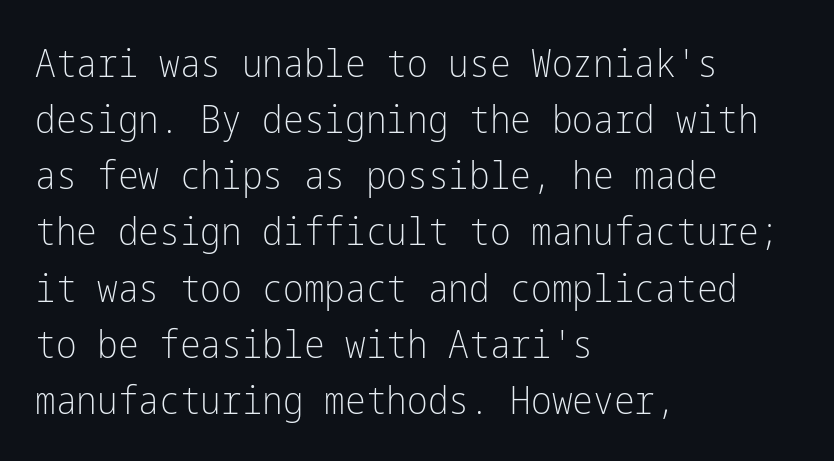
The letterforms sit shoulder to shoulder at normal distance. All the whitespace from short lines collects on the right. A light-to-regular cut is what we see here. Quick note: not italic, upright.
